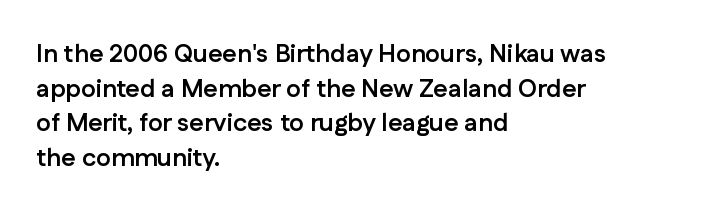
The type sits square on the baseline with zero lean. Summary of weight: heavy, a full bold. Rule under the text: the space is simply empty. Is the letter spacing exaggerated? No — it looks like the ordinary default.
